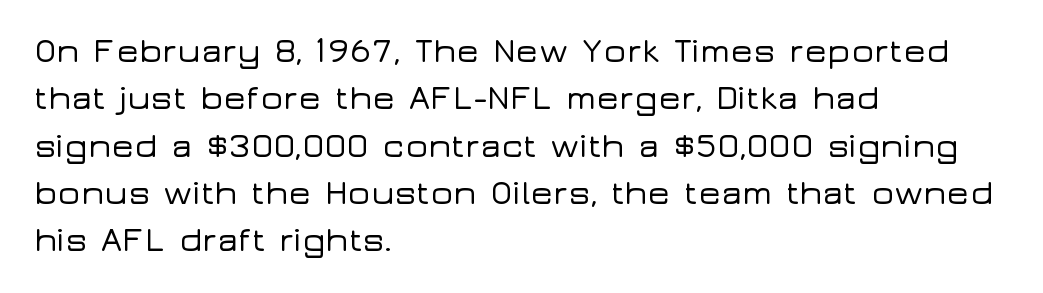
This rendering uses left alignment, leaving the right contour irregular. Looks like regular typesetting: each glyph gets only the width it needs. Baseline-to-baseline distance is the conventional proportion of letter height. Regarding serifs, this sample does without them.
